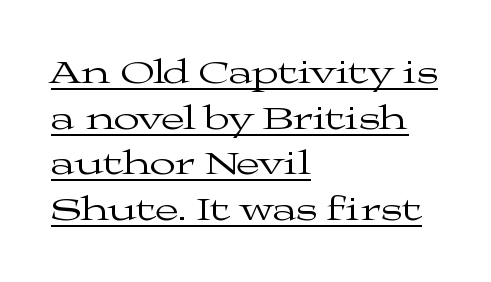
The image shows 34 px regular-weight, wide serif type, upright; set left-aligned, normal line spacing (1.34x), normal letter spacing, underlined; medium stroke contrast and a medium x-height.
